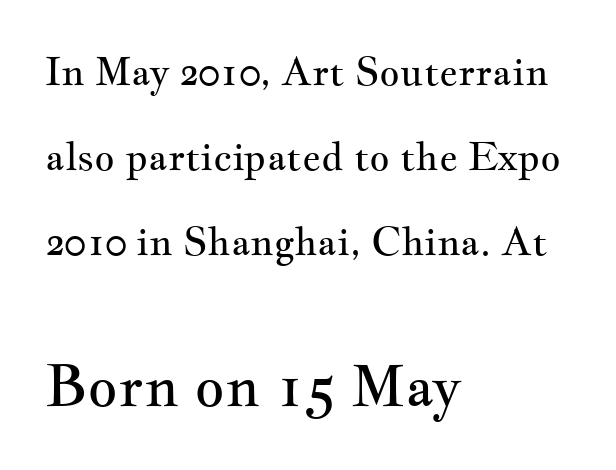
Q: Is the text bold? A: No.
Q: Is the text italic (slanted)? A: No, it is upright.
Q: Is the typeface a serif or a sans-serif typeface? A: Serif.
Q: Is the text underlined? A: No.
Q: How is the paragraph aligned? A: Left-aligned.
Q: Is the spacing between letters normal or unusually wide? A: Normal.
Q: Is the spacing between lines tight, normal or loose? A: Loose.
Q: Which block of text is set in a larger size, the first (top) or the second (bottom)? A: The second (bottom) one.
Q: Width (condensed, normal, or wide)? A: Wide.
Q: Stroke contrast? A: Medium.
Q: x-height? A: Small.
Q: Monospaced? A: No.
